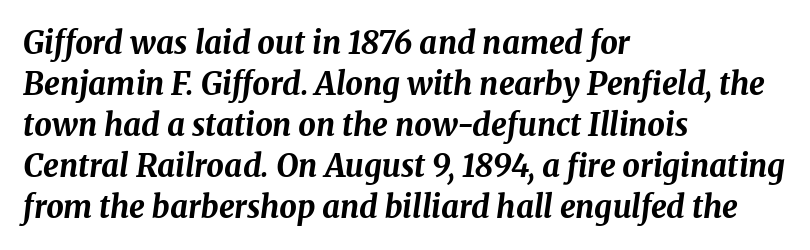
The image shows 31 px bold type, italic (leaning right); set left-aligned, normal line spacing (1.32x), normal letter spacing, not underlined; medium stroke contrast and a medium x-height.
